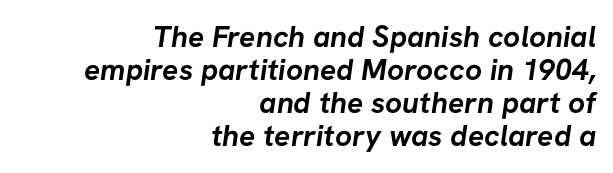
Q: Is the text bold? A: Yes.
Q: Is the typeface a serif or a sans-serif typeface? A: Sans-serif.
Q: Is the text underlined? A: No.
Q: How is the paragraph aligned? A: Right-aligned.
Q: Is the spacing between letters normal or unusually wide? A: Normal.
Q: Is the spacing between lines tight, normal or loose? A: Tight.
Q: Width (condensed, normal, or wide)? A: Normal.
Q: Stroke contrast? A: Low.
Q: x-height? A: Medium.
Q: Monospaced? A: No.
